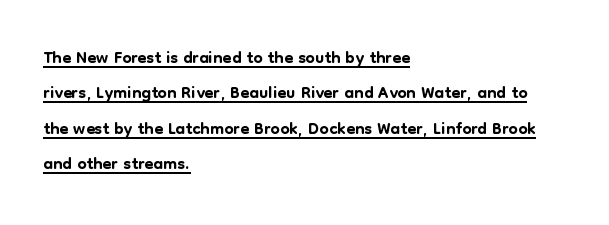
Q: Is the text italic (slanted)? A: No, it is upright.
Q: Is the text underlined? A: Yes.
Q: How is the paragraph aligned? A: Left-aligned.
Q: Is the spacing between letters normal or unusually wide? A: Normal.
Q: Is the spacing between lines tight, normal or loose? A: Normal.
